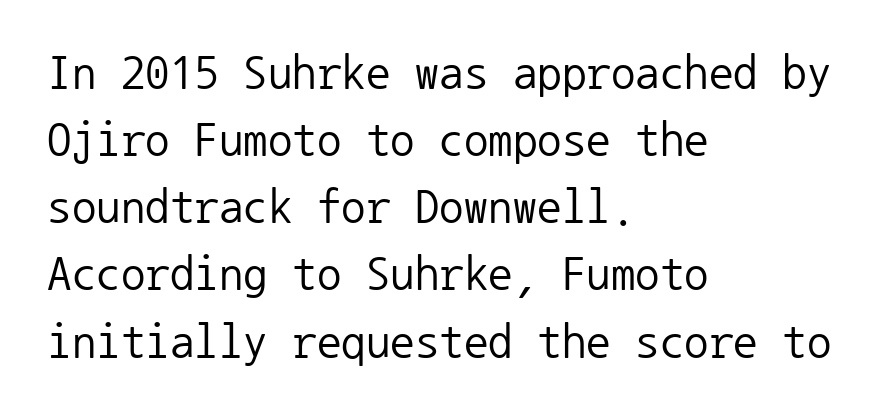
The image shows 49 px regular-weight sans-serif type, upright, monospaced; set left-aligned, normal line spacing (1.37x), normal letter spacing, not underlined; low stroke contrast and a medium x-height.
